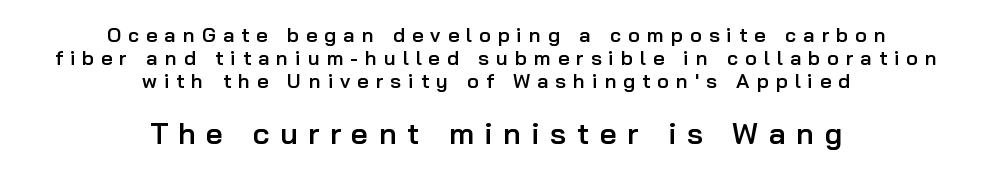
Which margin do the lines hug? Neither — every line sits in the middle. This sample uses expanded letter spacing, leaving extra air between glyphs. Is this a fixed-width face? No — the glyphs have proportional, varying widths. Notice the strokes are somewhat thickened but not fully heavy: this is a semibold. Scale increases going downward across the two blocks.
